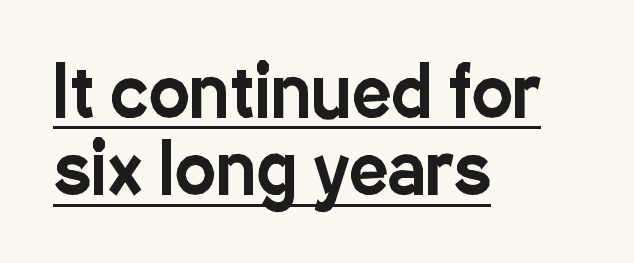
Notice how a bar underscores the lettering throughout. Posture: vertical. Think of a printed novel: that variable character pitch is what you see here. Here the glyphs are tracked normally, forming tight word shapes.
